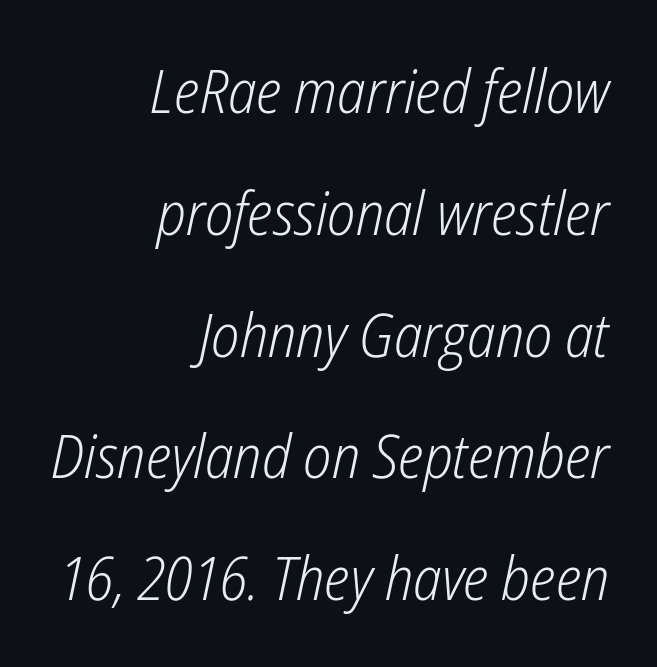
{"italic": "yes", "lean": "right", "slant_degrees": 12, "bold": "no", "weight": "light", "width": "condensed", "stroke_contrast": "low", "x_height": "medium", "monospaced": "no", "underline": "no", "align": "right", "line_spacing": "loose", "line_spacing_ratio": 2.03, "letter_spacing": "normal", "letter_spacing_em": 0.0, "glyph_px": 60}
